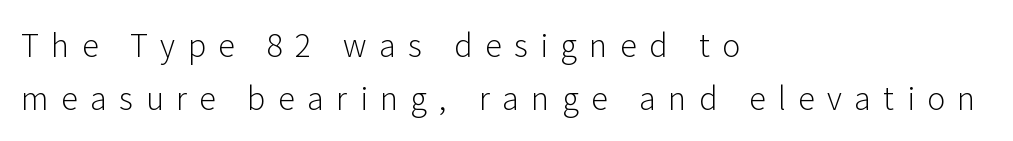
The image shows 31 px light sans-serif type, upright; set left-aligned, line spacing 1.72x, unusually wide letter spacing (+0.4 em), not underlined; low stroke contrast and a medium x-height.
